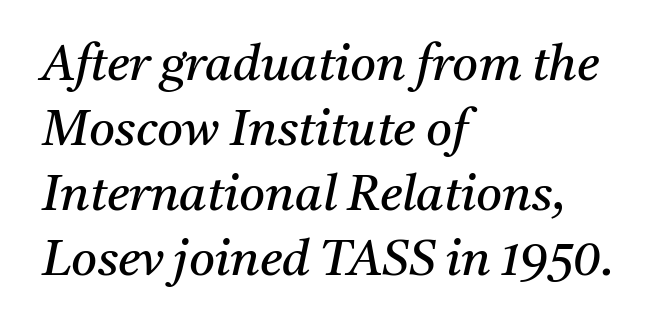
{"serif": "yes", "italic": "yes", "lean": "right", "slant_degrees": 11, "bold": "no", "weight": "regular", "width": "normal", "stroke_contrast": "medium", "x_height": "medium", "monospaced": "no", "underline": "no", "align": "left", "line_spacing": "normal", "line_spacing_ratio": 1.3, "letter_spacing": "normal", "letter_spacing_em": 0.0, "glyph_px": 50}
